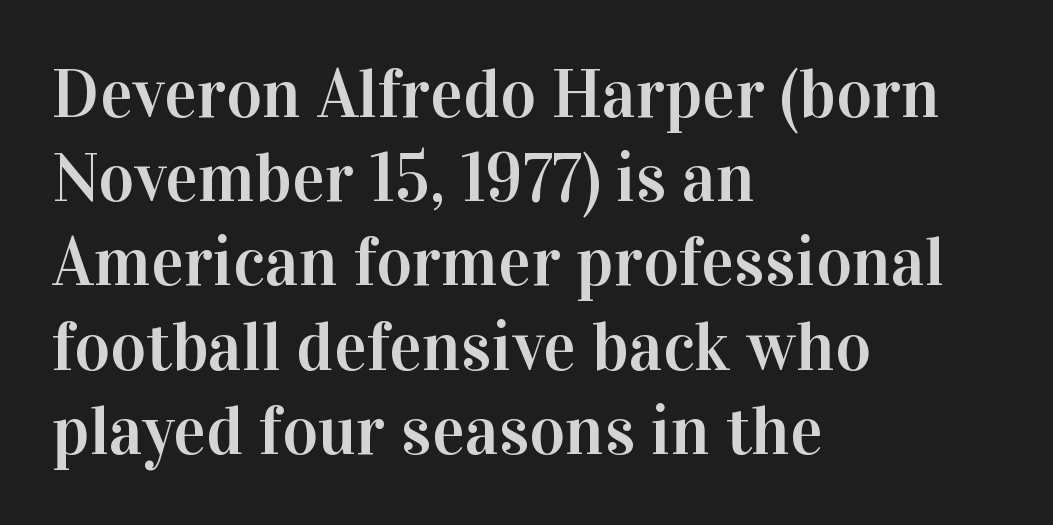
{"serif": "yes", "italic": "no", "width": "normal", "stroke_contrast": "high", "x_height": "medium", "monospaced": "no", "underline": "no", "align": "left", "line_spacing_ratio": 1.22, "letter_spacing": "normal", "letter_spacing_em": 0.0, "glyph_px": 69}
